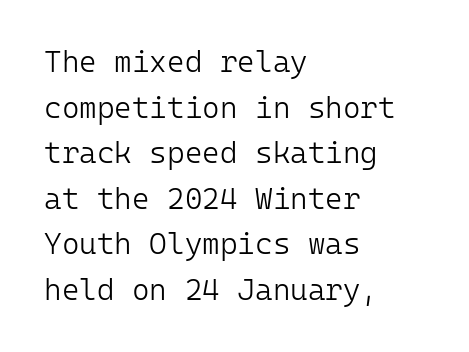
{"serif": "no", "italic": "no", "bold": "no", "weight": "light", "width": "normal", "stroke_contrast": "low", "x_height": "medium", "monospaced": "yes", "underline": "no", "align": "left", "line_spacing": "normal", "line_spacing_ratio": 1.52, "letter_spacing": "normal", "letter_spacing_em": 0.0, "glyph_px": 30}
